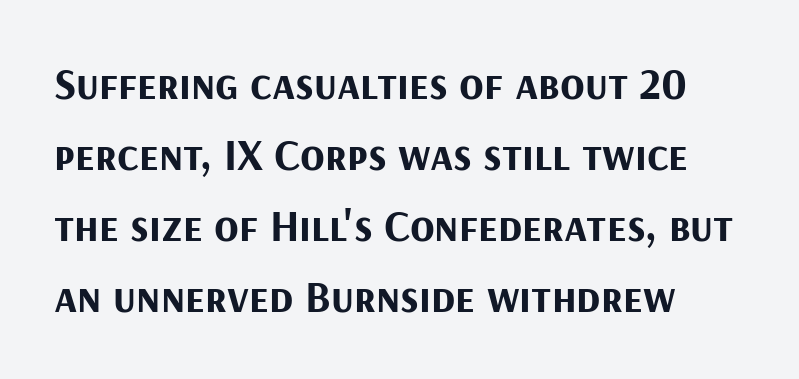
The image shows 45 px bold sans-serif type, upright; set left-aligned, normal line spacing (1.58x), normal letter spacing, not underlined; medium stroke contrast and a medium x-height.
